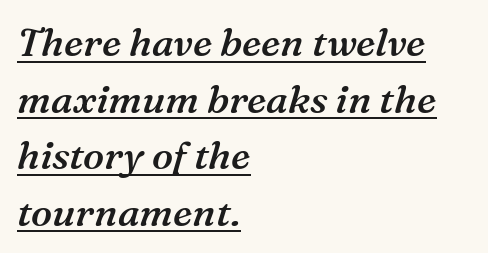
The image shows 39 px semibold serif type, italic (leaning right); set left-aligned, normal line spacing (1.45x), normal letter spacing, underlined; medium stroke contrast and a medium x-height.
